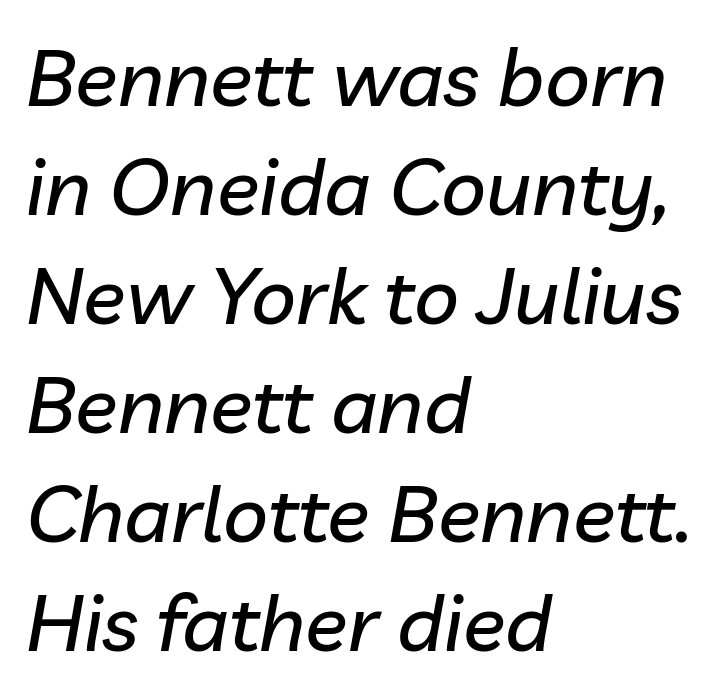
Teacher's note: observe the even left margin — that is flush-left alignment. The glyphs look as if they've been sheared to an angle. You could call the tracking neutral — neither tight nor loose. Leading matches the norm, producing a regular column. Just letters on the line, the space beneath them empty. You could not count columns in this text — the font is proportionally spaced.
